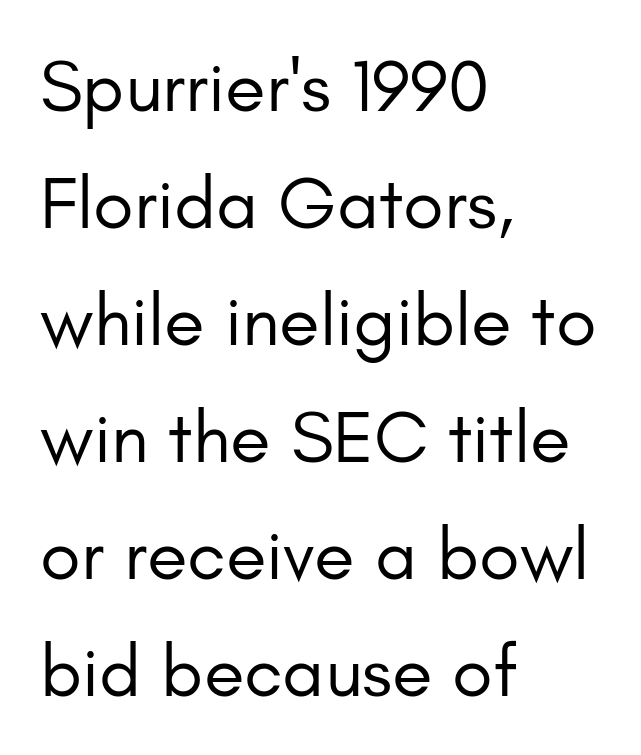
Q: Is the text bold? A: No.
Q: Is the text italic (slanted)? A: No, it is upright.
Q: Is the typeface a serif or a sans-serif typeface? A: Sans-serif.
Q: Is the text underlined? A: No.
Q: How is the paragraph aligned? A: Left-aligned.
Q: Is the spacing between letters normal or unusually wide? A: Normal.
Q: Is the spacing between lines tight, normal or loose? A: Normal.
Q: Width (condensed, normal, or wide)? A: Normal.
Q: Stroke contrast? A: Low.
Q: x-height? A: Small.
Q: Monospaced? A: No.
